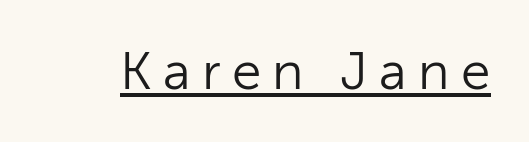
The lettering holds an erect, upright posture throughout. What kind of face is this? One without serifs — a sans. Stroke mass is kept to a normal reading level or below. Check the space under the baseline: a stroke is drawn there. Look at the tracking — it's clearly loosened, letters drifting apart. Looks like regular typesetting: each glyph gets only the width it needs.
